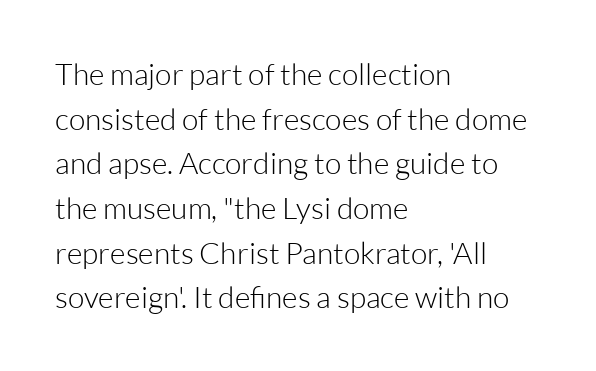
Heaviness? Minimal to ordinary, like unemphasized prose. The text block is weighted toward the left margin, trailing off unevenly rightward. Students, observe: this is what conventionally led text looks like. Italic: no, the glyphs are upright roman.
